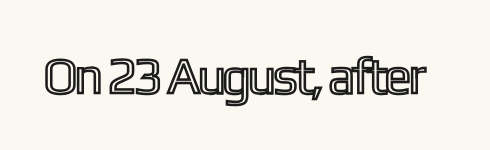
Q: Is the text italic (slanted)? A: No, it is upright.
Q: Is the text underlined? A: No.
Q: Is the spacing between letters normal or unusually wide? A: Normal.
Q: Width (condensed, normal, or wide)? A: Condensed.
Q: x-height? A: Medium.
Q: Monospaced? A: No.
